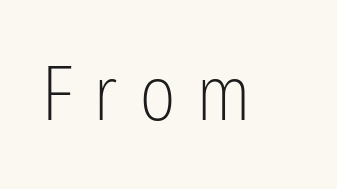
{"serif": "no", "italic": "no", "bold": "no", "weight": "light", "width": "condensed", "stroke_contrast": "low", "x_height": "medium", "monospaced": "no", "underline": "no", "letter_spacing": "wide", "letter_spacing_em": 0.29, "glyph_px": 76}
